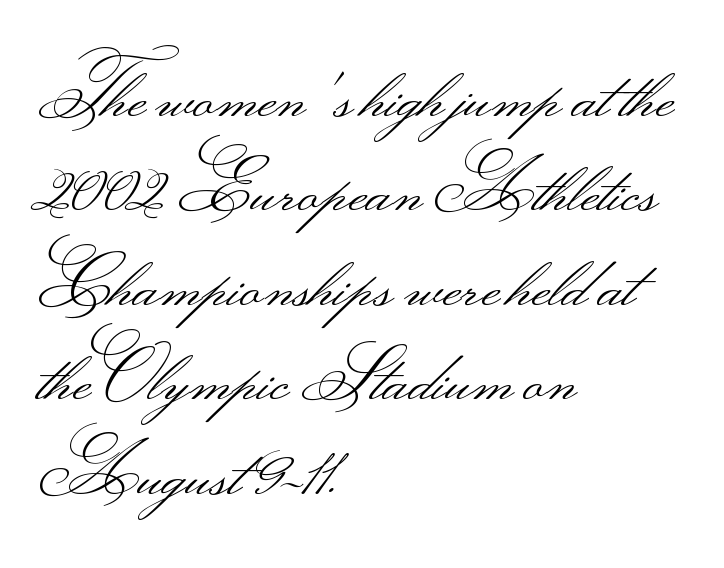
{"serif": "no", "bold": "no", "weight": "light", "width": "wide", "stroke_contrast": "medium", "monospaced": "no", "underline": "no", "align": "left", "line_spacing": "normal", "line_spacing_ratio": 1.33, "letter_spacing": "normal", "letter_spacing_em": 0.0, "glyph_px": 71}
